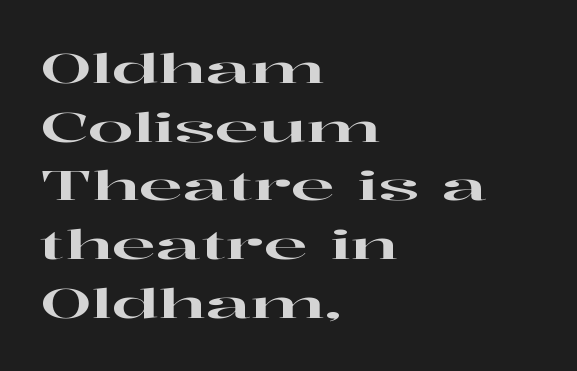
One glance says typical: line gaps are just what's usual. The lines are quadded left. It's the straight-up-and-down kind of type. Here the glyphs are tracked normally, forming tight word shapes.
